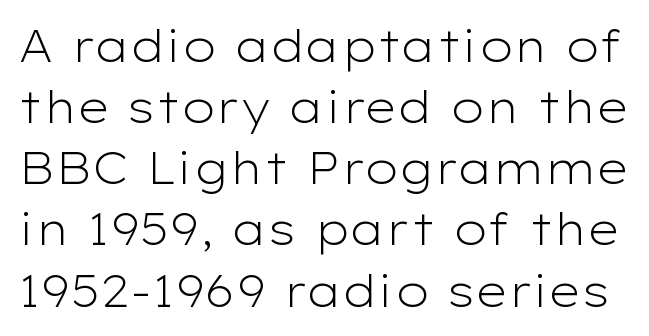
Q: Is the text bold? A: No.
Q: Is the text italic (slanted)? A: No, it is upright.
Q: Is the typeface a serif or a sans-serif typeface? A: Sans-serif.
Q: Is the text underlined? A: No.
Q: Is the spacing between letters normal or unusually wide? A: Normal.
Q: Is the spacing between lines tight, normal or loose? A: Normal.
Q: Width (condensed, normal, or wide)? A: Wide.
Q: Stroke contrast? A: Low.
Q: x-height? A: Medium.
Q: Monospaced? A: No.
